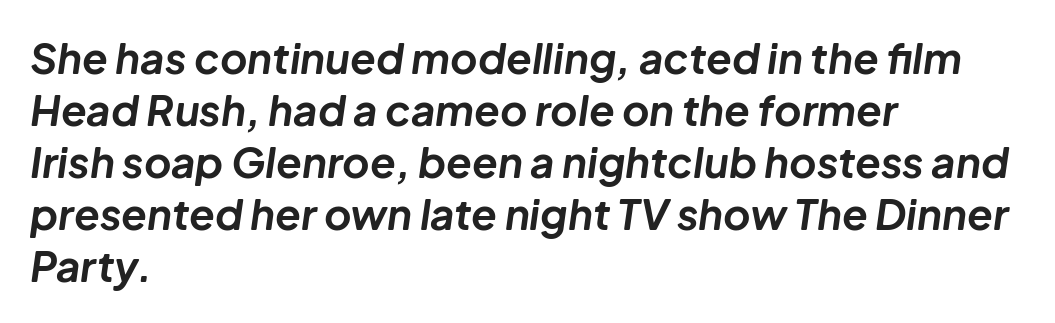
The letters advance in unequal steps, a hallmark of proportional type. The letters are bold, with thick, heavy strokes. The passage shown leans; its letterforms are oblique. The space beneath each line is pristine and unruled. A typesetter would call this zero additional tracking.
